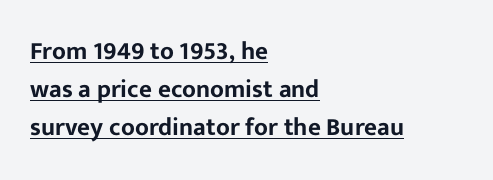
The image shows 25 px text type, upright; set left-aligned, normal line spacing (1.53x), normal letter spacing, underlined.
